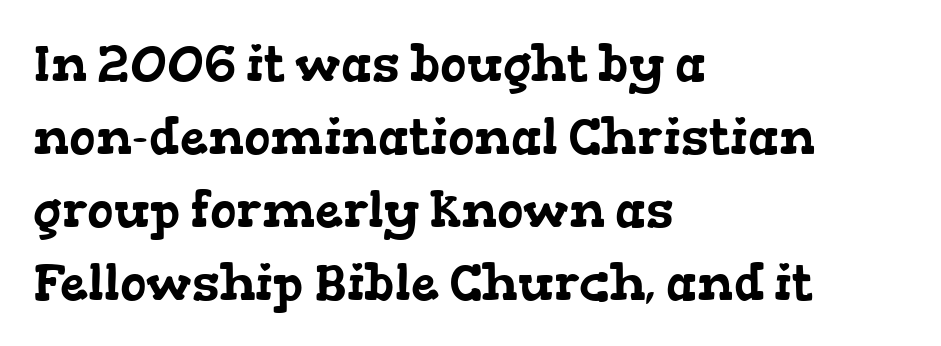
Check where the strokes stop: tiny serifs finish them off. The tracking reads as untouched default to a designer's eye. Regarding leading, the lines here are spaced in the standard way. The passage shown is not underscored anywhere. Compared with a centered layout, this one pins lines to the left instead.
